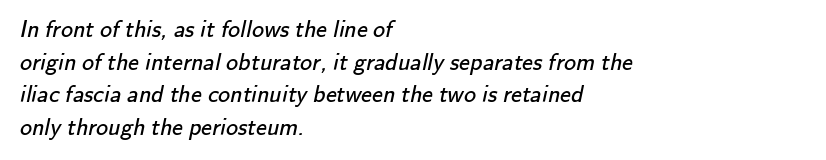
On a weight scale, this lands at 450 or below. The type is set solid horizontally, with unmodified tracking. Every row of glyphs begins at an identical x-position on the left. This rendering features lettering with no underline.
